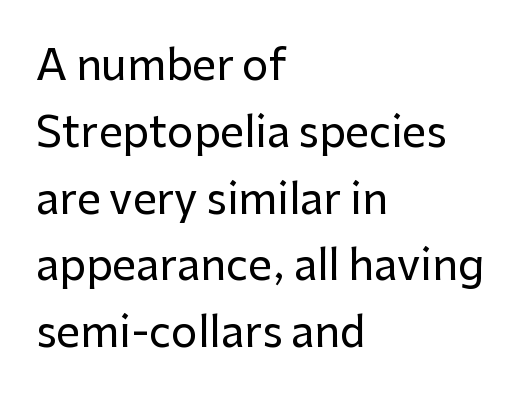
{"serif": "no", "italic": "no", "width": "normal", "stroke_contrast": "low", "x_height": "medium", "monospaced": "no", "underline": "no", "align": "left", "line_spacing": "normal", "line_spacing_ratio": 1.59, "letter_spacing": "normal", "letter_spacing_em": 0.0, "glyph_px": 42}
